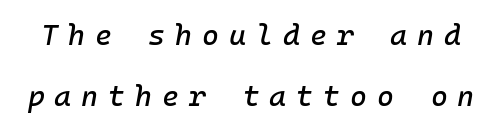
{"italic": "yes", "lean": "right", "slant_degrees": 10, "width": "normal", "stroke_contrast": "low", "x_height": "medium", "underline": "no", "line_spacing": "loose", "line_spacing_ratio": 2.09, "letter_spacing": "wide", "letter_spacing_em": 0.34, "glyph_px": 29}
